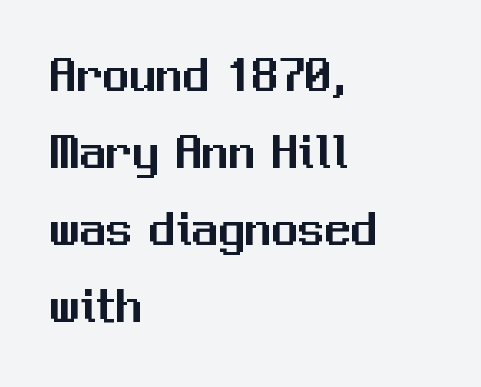
Q: Is the text italic (slanted)? A: No, it is upright.
Q: Is the typeface a serif or a sans-serif typeface? A: Sans-serif.
Q: Is the text underlined? A: No.
Q: How is the paragraph aligned? A: Left-aligned.
Q: Is the spacing between letters normal or unusually wide? A: Normal.
Q: Is the spacing between lines tight, normal or loose? A: Normal.
Q: Width (condensed, normal, or wide)? A: Normal.
Q: Stroke contrast? A: Medium.
Q: x-height? A: Medium.
Q: Monospaced? A: No.
